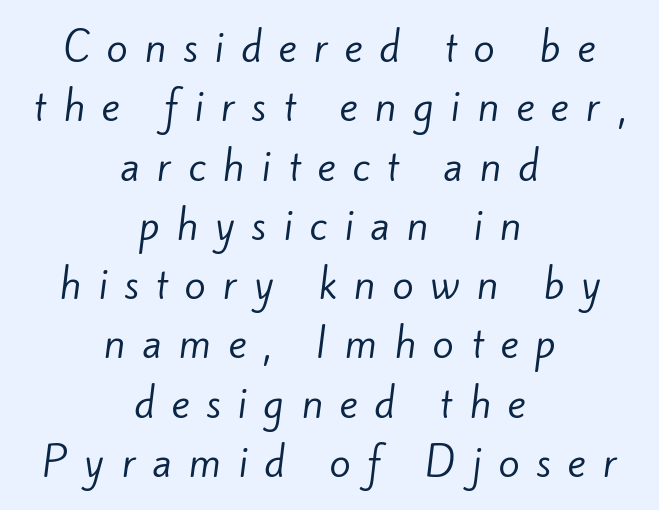
Q: Is the text bold? A: No.
Q: Is the typeface a serif or a sans-serif typeface? A: Sans-serif.
Q: Is the text underlined? A: No.
Q: How is the paragraph aligned? A: Centered.
Q: Is the spacing between letters normal or unusually wide? A: Unusually wide.
Q: Is the spacing between lines tight, normal or loose? A: Normal.
Q: Width (condensed, normal, or wide)? A: Normal.
Q: Stroke contrast? A: Low.
Q: x-height? A: Small.
Q: Monospaced? A: No.
